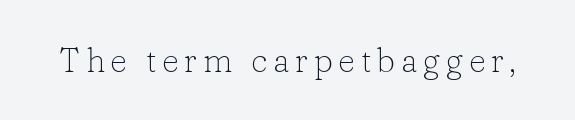
{"serif": "yes", "italic": "no", "bold": "no", "weight": "light", "width": "normal", "stroke_contrast": "low", "x_height": "medium", "monospaced": "no", "underline": "no", "glyph_px": 33}
